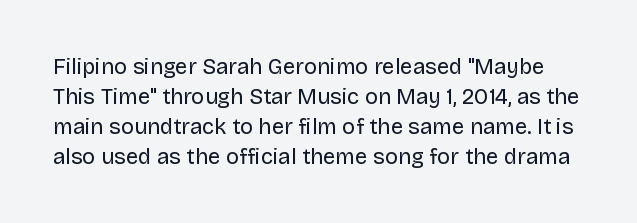
Q: Is the text bold? A: No.
Q: Is the text italic (slanted)? A: No, it is upright.
Q: Is the text underlined? A: No.
Q: Is the spacing between letters normal or unusually wide? A: Normal.
Q: Is the spacing between lines tight, normal or loose? A: Normal.
